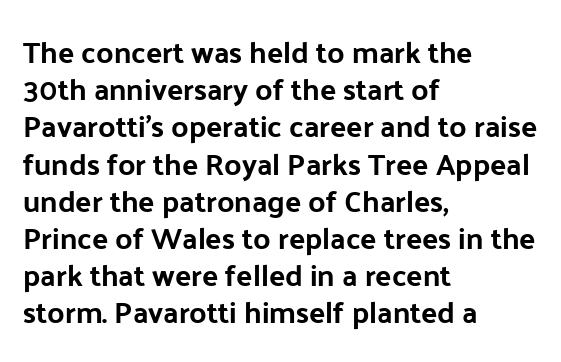
Honestly, the letter spacing is just normal — you wouldn't notice it. Check the space under the baseline: it is left empty. Grotesque or geometric, the face here clearly has no serifs. Note the varied advance widths — an 'i' is clearly narrower than an 'm'. This sample is left-justified, so line endings fall wherever the words run out. Posture: straight, roman, zero tilt.
